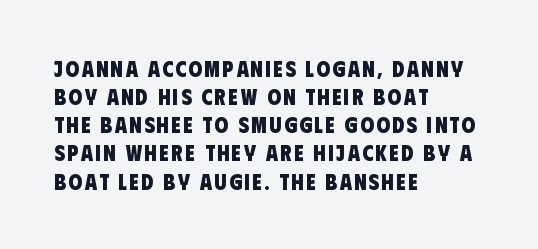
{"bold": "yes", "underline": "no", "align": "left", "line_spacing": "normal", "line_spacing_ratio": 1.28, "glyph_px": 22}
